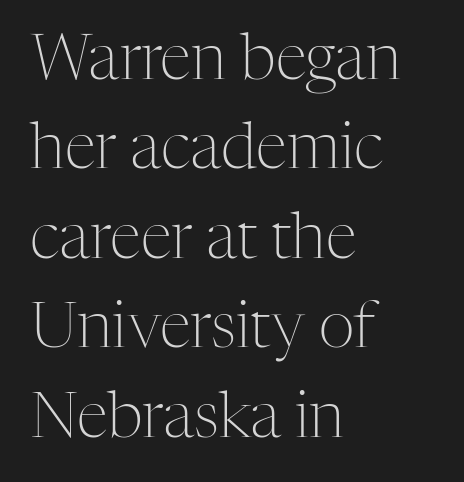
The image shows 63 px light serif type, upright; set left-aligned, normal line spacing (1.42x), normal letter spacing, not underlined; medium stroke contrast and a medium x-height.
